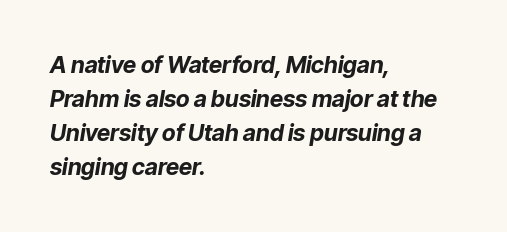
The image shows 23 px bold type, italic (leaning right); set left-aligned, normal line spacing (1.48x), normal letter spacing, not underlined.
